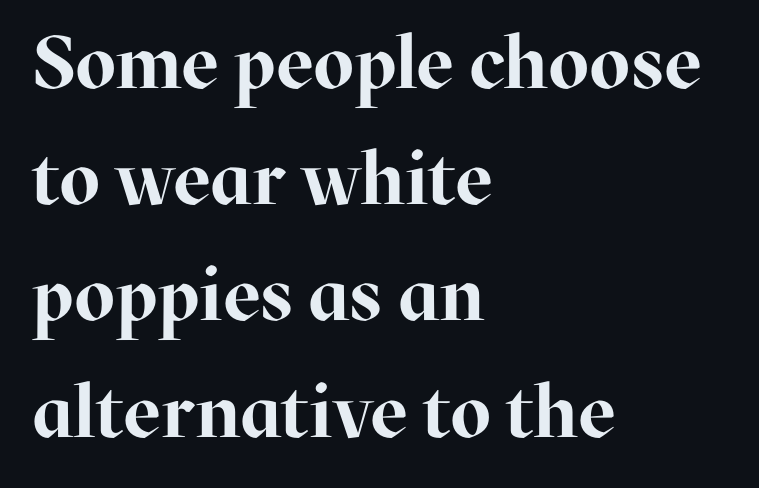
The image shows 74 px bold serif type, upright; set left-aligned, normal line spacing (1.57x), normal letter spacing, not underlined; high stroke contrast and a medium x-height.
